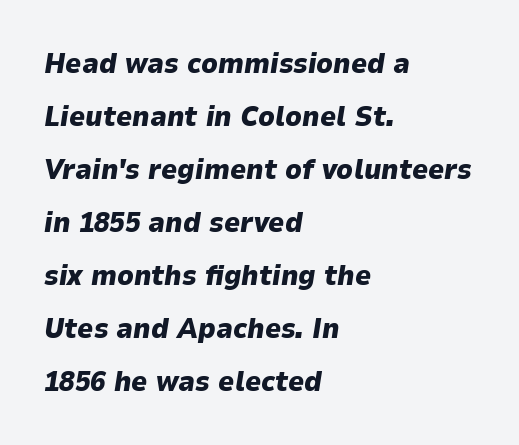
{"italic": "yes", "lean": "right", "slant_degrees": 9, "bold": "yes", "weight": "heavy", "width": "normal", "stroke_contrast": "low", "x_height": "medium", "monospaced": "no", "underline": "no", "align": "left", "line_spacing_ratio": 1.89, "letter_spacing": "normal", "letter_spacing_em": 0.0, "glyph_px": 28}
